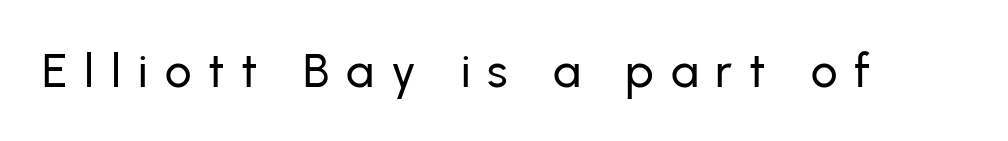
{"serif": "no", "italic": "no", "width": "normal", "stroke_contrast": "low", "x_height": "medium", "monospaced": "no", "underline": "no", "letter_spacing": "wide", "letter_spacing_em": 0.36, "glyph_px": 47}
